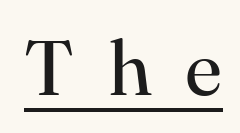
{"serif": "yes", "italic": "no", "bold": "no", "weight": "regular", "width": "normal", "stroke_contrast": "high", "x_height": "small", "monospaced": "no", "underline": "yes", "letter_spacing": "wide", "letter_spacing_em": 0.43, "glyph_px": 78}
